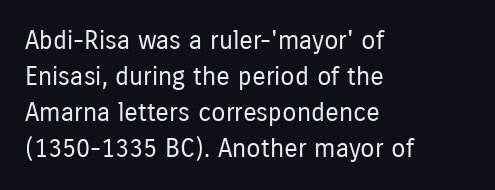
The image shows 26 px text type, upright; set left-aligned, normal line spacing (1.38x), normal letter spacing, not underlined.
